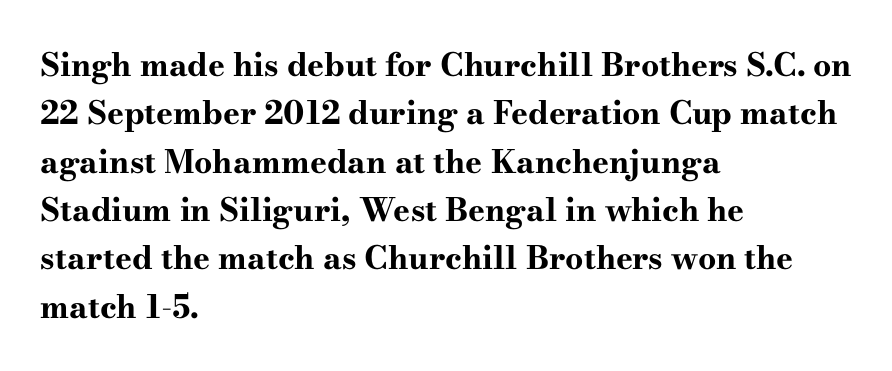
Q: Is the text bold? A: Yes.
Q: Is the text italic (slanted)? A: No, it is upright.
Q: Is the typeface a serif or a sans-serif typeface? A: Serif.
Q: Is the text underlined? A: No.
Q: How is the paragraph aligned? A: Left-aligned.
Q: Is the spacing between letters normal or unusually wide? A: Normal.
Q: Is the spacing between lines tight, normal or loose? A: Normal.
Q: Width (condensed, normal, or wide)? A: Wide.
Q: Stroke contrast? A: High.
Q: x-height? A: Small.
Q: Monospaced? A: No.
